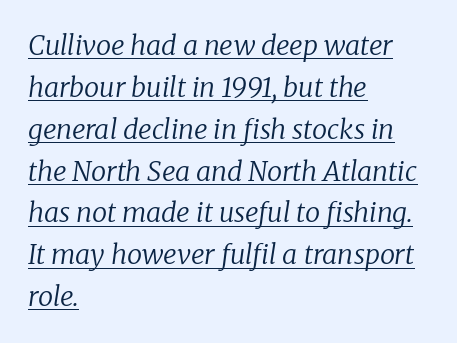
{"italic": "yes", "lean": "right", "slant_degrees": 8, "bold": "no", "underline": "yes", "align": "left", "line_spacing": "normal", "line_spacing_ratio": 1.55, "letter_spacing": "normal", "letter_spacing_em": 0.0, "glyph_px": 27}
